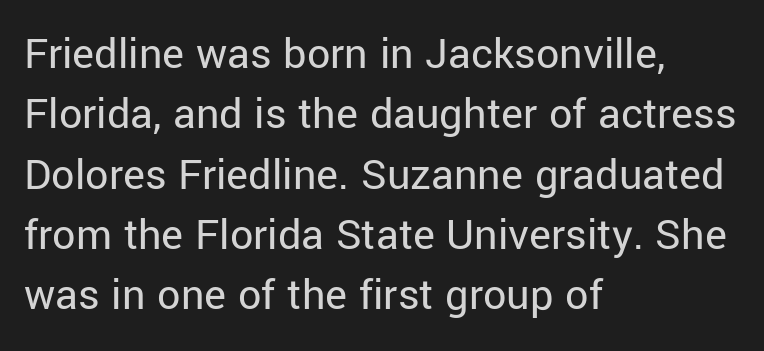
{"serif": "no", "italic": "no", "bold": "no", "weight": "regular", "width": "normal", "stroke_contrast": "low", "x_height": "medium", "monospaced": "no", "underline": "no", "align": "left", "line_spacing": "normal", "line_spacing_ratio": 1.31, "letter_spacing": "normal", "letter_spacing_em": 0.0, "glyph_px": 46}
